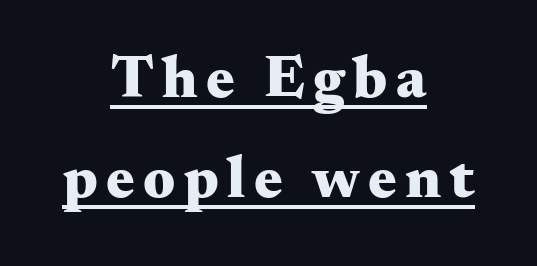
Line starts and ends both wander, symmetrically. Compared with an ordinary text face, these strokes are far heavier — a full bold. Underlined type. Nope, not italic — everything's standing straight.
